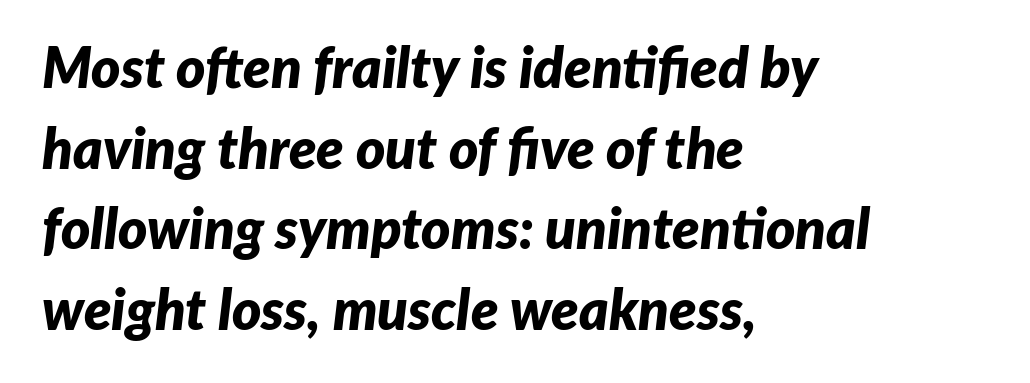
Q: Is the text bold? A: Yes.
Q: Is the text italic (slanted)? A: Yes, it leans right by about 7 degrees.
Q: Is the text underlined? A: No.
Q: How is the paragraph aligned? A: Left-aligned.
Q: Is the spacing between letters normal or unusually wide? A: Normal.
Q: Is the spacing between lines tight, normal or loose? A: Normal.
Q: Width (condensed, normal, or wide)? A: Normal.
Q: Stroke contrast? A: Low.
Q: x-height? A: Medium.
Q: Monospaced? A: No.
